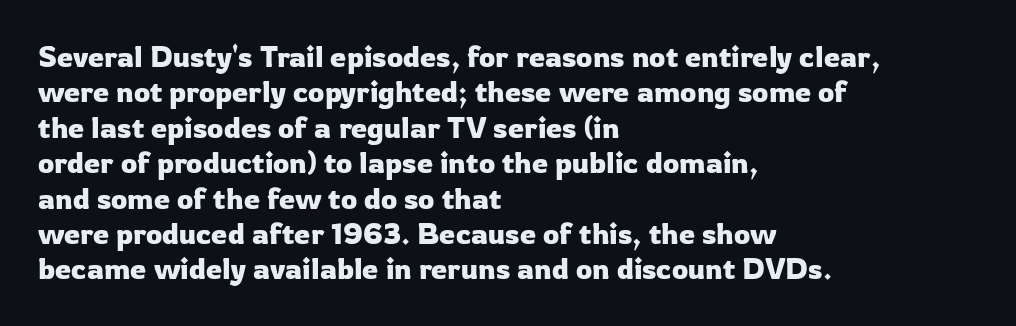
{"serif": "no", "italic": "no", "width": "normal", "stroke_contrast": "low", "x_height": "medium", "monospaced": "no", "underline": "no", "align": "left", "line_spacing_ratio": 1.22, "letter_spacing": "normal", "letter_spacing_em": 0.0, "glyph_px": 29}
